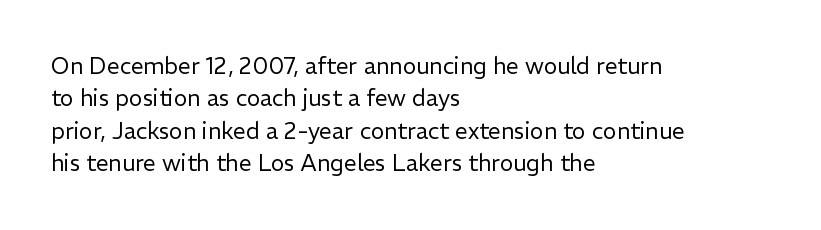
The image shows 23 px text type, upright; set left-aligned, normal line spacing (1.41x), normal letter spacing, not underlined.
